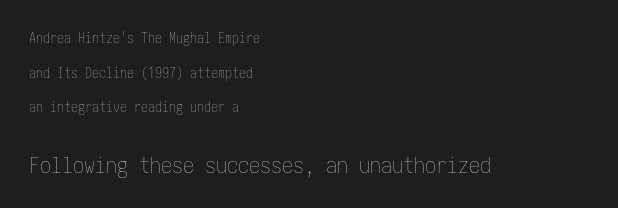
Q: Is the text bold? A: No.
Q: Is the text italic (slanted)? A: No, it is upright.
Q: Is the text underlined? A: No.
Q: How is the paragraph aligned? A: Left-aligned.
Q: Is the spacing between letters normal or unusually wide? A: Normal.
Q: Is the spacing between lines tight, normal or loose? A: Loose.
Q: Which block of text is set in a larger size, the first (top) or the second (bottom)? A: The second (bottom) one.
